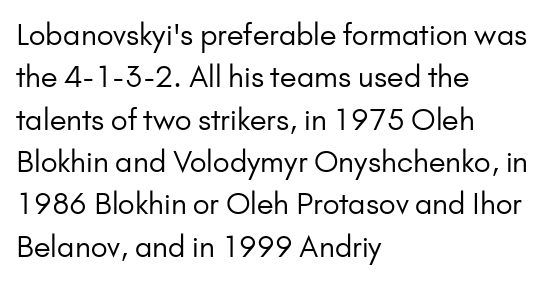
Style check: upright. Character widths vary here, with narrow letters taking less room than wide ones. Leftover space on each line is placed entirely after the last word. Lines of text with bare space underneath. Notice how descenders clear the ascenders below comfortably — that's standard leading. Nothing heavy about these letters — not bold at all.
